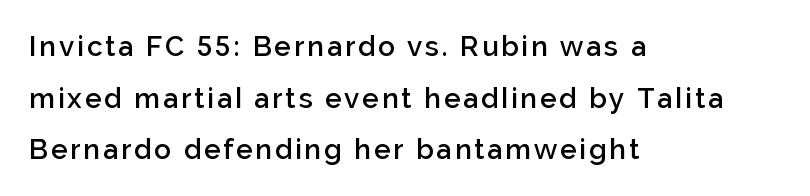
Q: Is the text bold? A: Semi-bold.
Q: Is the text italic (slanted)? A: No, it is upright.
Q: Is the typeface a serif or a sans-serif typeface? A: Sans-serif.
Q: Is the text underlined? A: No.
Q: How is the paragraph aligned? A: Left-aligned.
Q: Width (condensed, normal, or wide)? A: Normal.
Q: Stroke contrast? A: Low.
Q: x-height? A: Medium.
Q: Monospaced? A: No.
